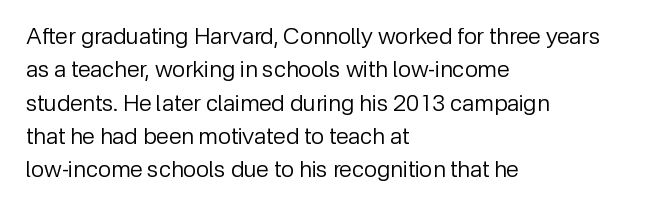
{"italic": "no", "bold": "no", "underline": "no", "align": "left", "line_spacing": "normal", "line_spacing_ratio": 1.45, "letter_spacing": "normal", "letter_spacing_em": 0.0, "glyph_px": 23}
